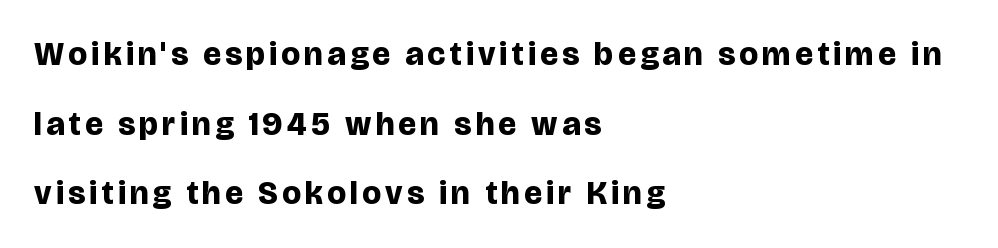
{"serif": "no", "italic": "no", "bold": "yes", "weight": "bold", "width": "normal", "stroke_contrast": "low", "x_height": "large", "monospaced": "no", "underline": "no", "align": "left", "line_spacing": "loose", "line_spacing_ratio": 2.11, "glyph_px": 33}
